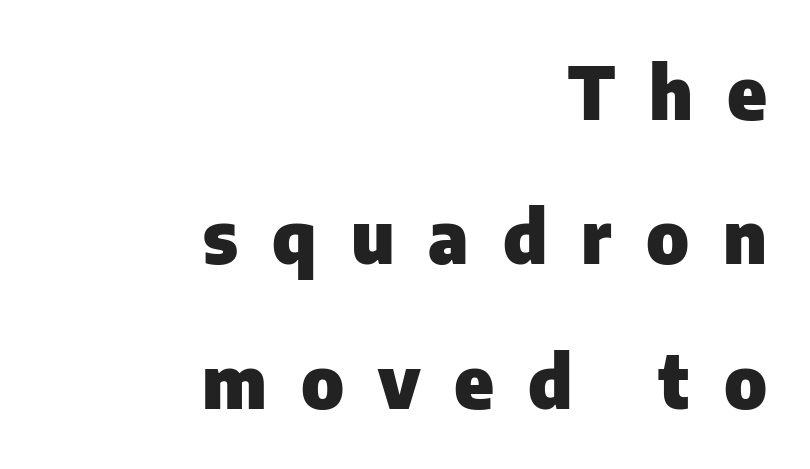
The space between consecutive lines is lavish. Notice how the stems are strictly vertical — no italics here. Spacing verdict: proportional, widths tailored to each character. The typeface chosen for these lines omits serifs. Only glyphs here, with clear space below each row.
